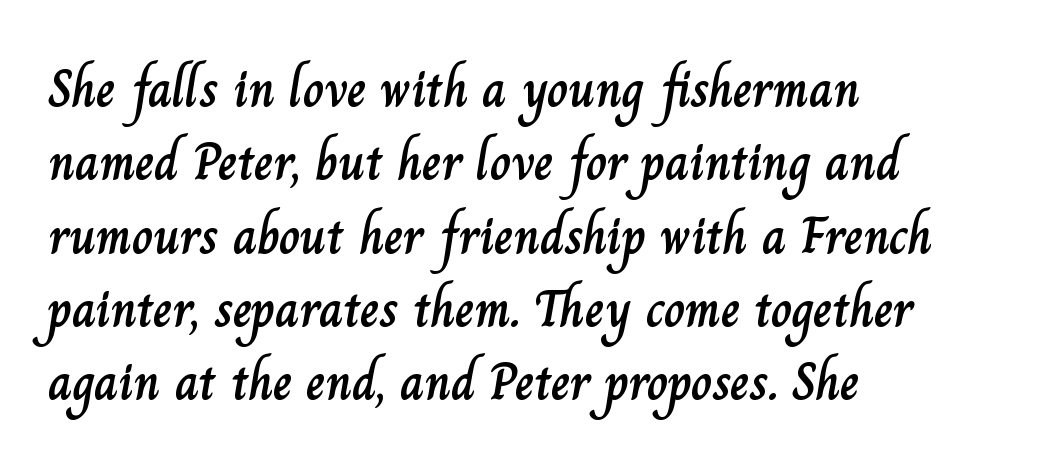
{"width": "normal", "stroke_contrast": "low", "x_height": "small", "monospaced": "no", "underline": "no", "align": "left", "line_spacing": "normal", "line_spacing_ratio": 1.41, "letter_spacing": "normal", "letter_spacing_em": 0.0, "glyph_px": 52}
